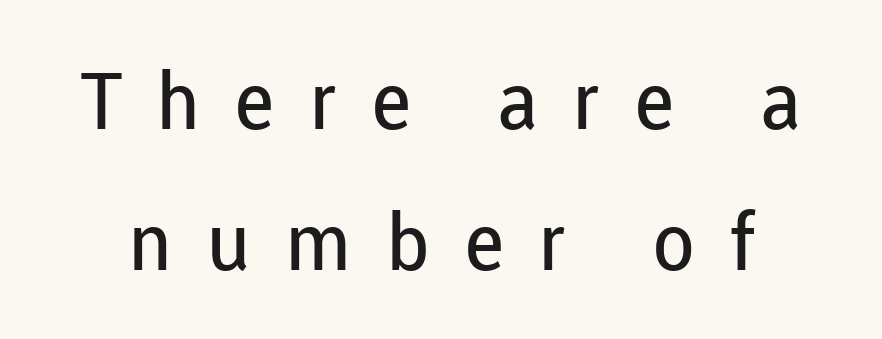
Do the characters align in a grid? No, the font is proportional. Does the type have serifs? No, each stem ends abruptly. Unbolded letterforms with no extra heft. Does extra space separate the letters? Yes, quite a lot of it. Posture: vertical. Words float on clear page, feet unadorned.
